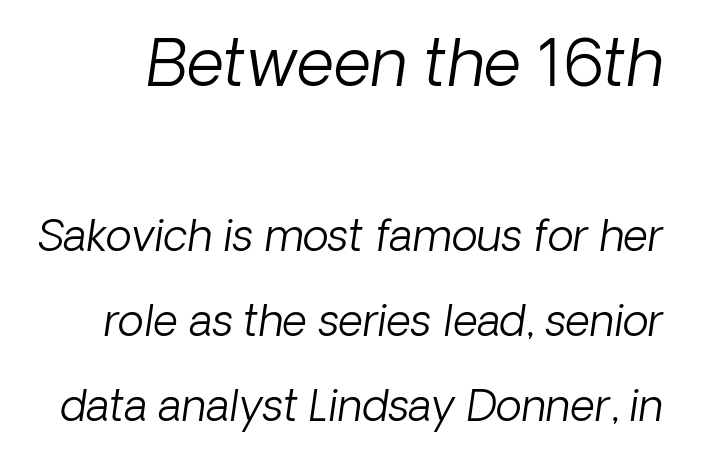
Q: Is the text bold? A: No.
Q: Is the typeface a serif or a sans-serif typeface? A: Sans-serif.
Q: Is the text underlined? A: No.
Q: Is the spacing between letters normal or unusually wide? A: Normal.
Q: Is the spacing between lines tight, normal or loose? A: Loose.
Q: Which block of text is set in a larger size, the first (top) or the second (bottom)? A: The first (top) one.
Q: Width (condensed, normal, or wide)? A: Normal.
Q: Stroke contrast? A: Low.
Q: x-height? A: Medium.
Q: Monospaced? A: No.
